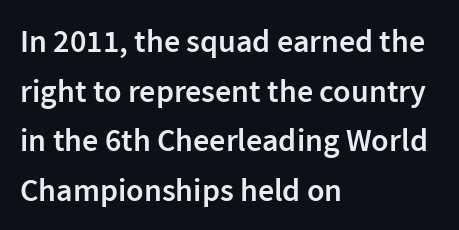
All the whitespace from short lines collects on the right. What kind of face is this? One without serifs — a sans. Notice how descenders clear the ascenders below comfortably — that's standard leading. The strokes are fattened partway — semibold, not bold. Glyph-to-glyph distance matches everyday printed text.
